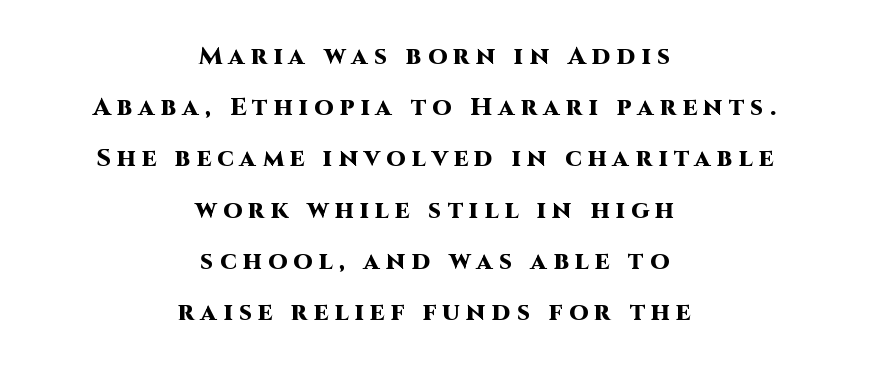
Check the space under the baseline: it is left empty. This sample uses expanded letter spacing, leaving extra air between glyphs. Notice the wide empty band between every row — that's loose leading. This is the regular roman posture of the typeface.
